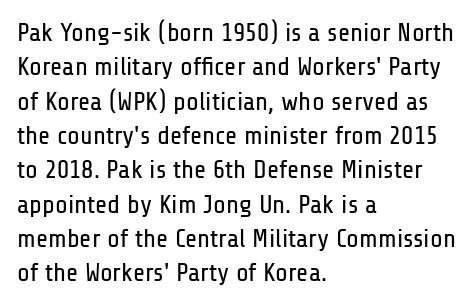
Leftover space on each line is placed entirely after the last word. Notice how the stems are strictly vertical — no italics here. The rendering uses a moderate line-height, typical for paragraphs. Underlining? Definitely not there. A light-to-regular cut is what we see here.
